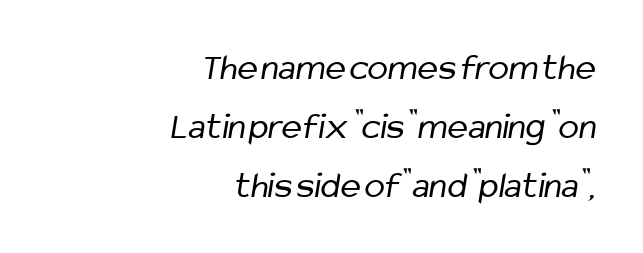
The image shows 38 px regular-weight, condensed sans-serif type; set right-aligned, normal line spacing (1.55x), normal letter spacing, not underlined; low stroke contrast and a medium x-height.
